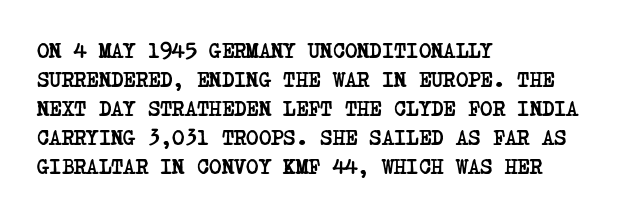
Q: Is the text bold? A: Yes.
Q: Is the text underlined? A: No.
Q: How is the paragraph aligned? A: Left-aligned.
Q: Is the spacing between letters normal or unusually wide? A: Normal.
Q: Is the spacing between lines tight, normal or loose? A: Normal.
